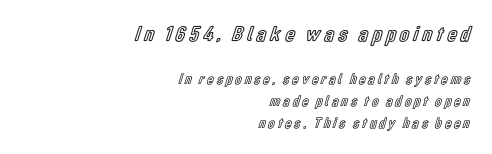
The image shows 22 px text type; set right-aligned, normal line spacing (1.45x), not underlined; the first (top) block is 1.47x larger.
